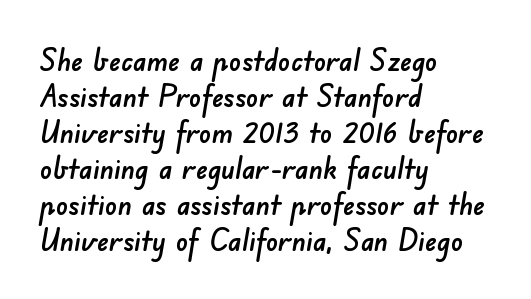
{"serif": "no", "width": "normal", "stroke_contrast": "low", "x_height": "small", "monospaced": "no", "underline": "no", "align": "left", "line_spacing_ratio": 1.2, "letter_spacing": "normal", "letter_spacing_em": 0.0, "glyph_px": 30}
